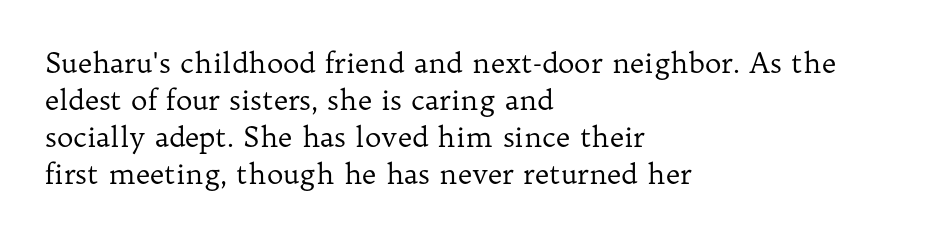
The image shows 28 px regular-weight serif type, upright; set left-aligned, normal line spacing (1.32x), normal letter spacing, not underlined; low stroke contrast and a medium x-height.
